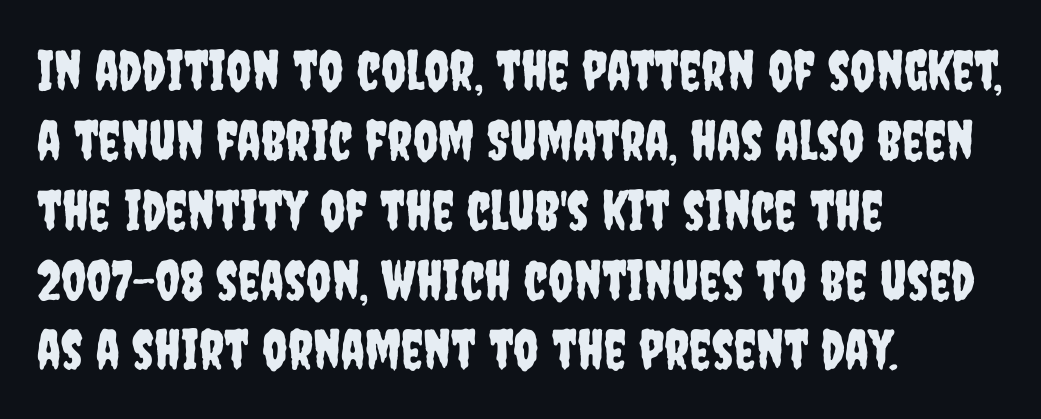
Q: Is the text italic (slanted)? A: No, it is upright.
Q: Is the typeface a serif or a sans-serif typeface? A: Sans-serif.
Q: Is the text underlined? A: No.
Q: How is the paragraph aligned? A: Left-aligned.
Q: Is the spacing between letters normal or unusually wide? A: Normal.
Q: Is the spacing between lines tight, normal or loose? A: Normal.
Q: Width (condensed, normal, or wide)? A: Condensed.
Q: Stroke contrast? A: Low.
Q: x-height? A: Large.
Q: Monospaced? A: No.
